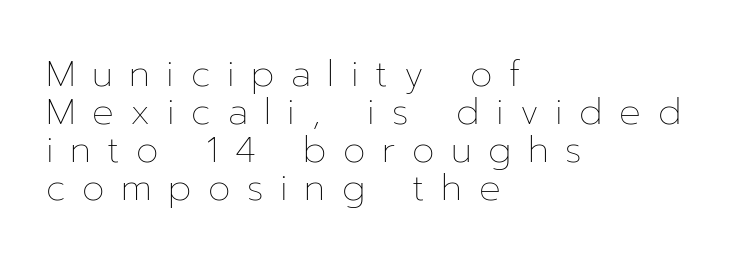
The font sits on the lighter half of the weight spectrum, regular included. One-word summary of the alignment: left. Does the lettering tilt? It doesn't — this is upright. The space beneath each line is pristine and unruled. Is there much room between lines? No — they nearly touch. Between one letter and the next there's a generous, obvious gap.
